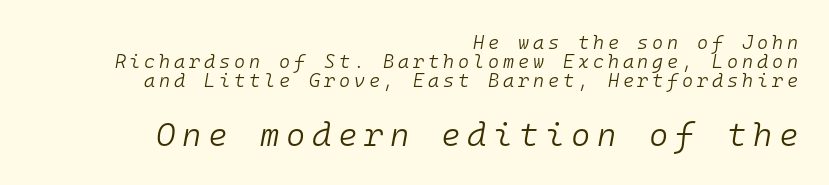
The image shows 33 px light type, italic (leaning right), monospaced; set right-aligned, tight line spacing (1.01x), unusually wide letter spacing (+0.2 em), not underlined; the second (bottom) block is 1.74x larger; low stroke contrast and a medium x-height.
